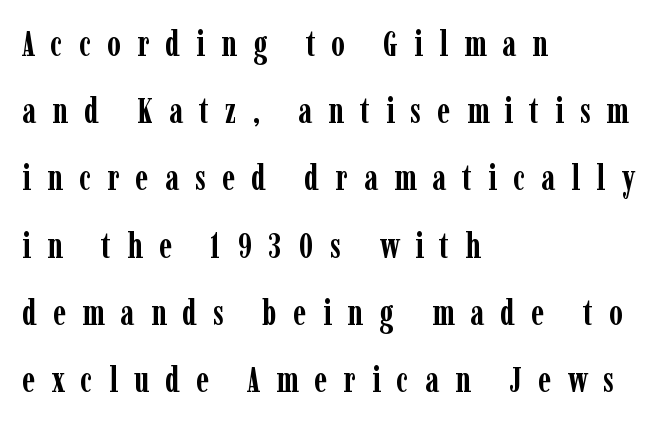
{"serif": "yes", "italic": "no", "bold": "yes", "weight": "semibold", "width": "condensed", "stroke_contrast": "low", "x_height": "medium", "monospaced": "no", "underline": "no", "align": "left", "line_spacing": "loose", "line_spacing_ratio": 1.92, "letter_spacing": "wide", "letter_spacing_em": 0.46, "glyph_px": 35}
